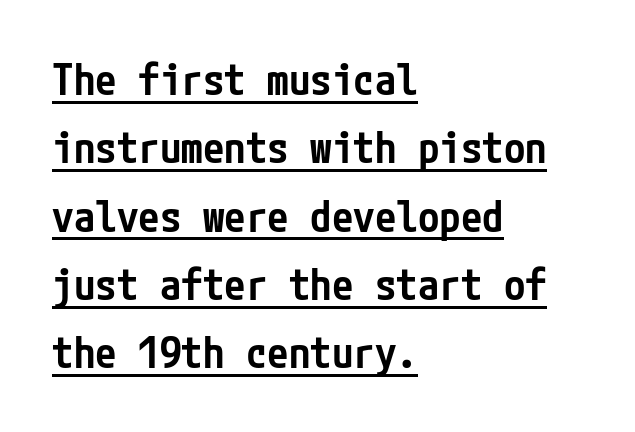
{"serif": "no", "italic": "no", "bold": "semi", "weight": "semibold", "width": "condensed", "stroke_contrast": "low", "x_height": "medium", "underline": "yes", "align": "left", "line_spacing": "normal", "line_spacing_ratio": 1.59, "letter_spacing": "normal", "letter_spacing_em": 0.0, "glyph_px": 43}
